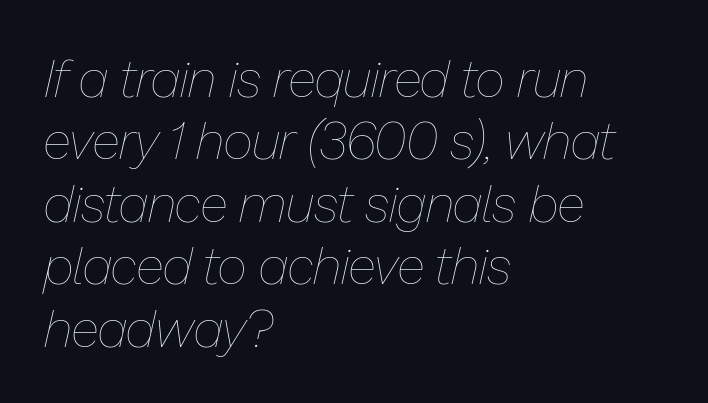
The image shows 52 px thin type, italic (leaning right); set left-aligned, line spacing 1.2x, normal letter spacing, not underlined; low stroke contrast and a medium x-height.
